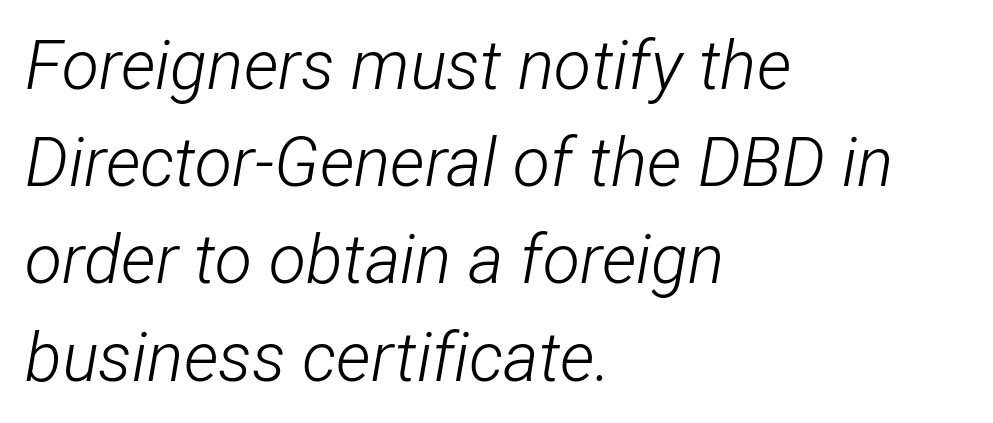
Q: Is the text bold? A: No.
Q: Is the text italic (slanted)? A: Yes, it leans right by about 12 degrees.
Q: Is the text underlined? A: No.
Q: How is the paragraph aligned? A: Left-aligned.
Q: Is the spacing between letters normal or unusually wide? A: Normal.
Q: Is the spacing between lines tight, normal or loose? A: Normal.
Q: Width (condensed, normal, or wide)? A: Condensed.
Q: Stroke contrast? A: Low.
Q: x-height? A: Medium.
Q: Monospaced? A: No.
